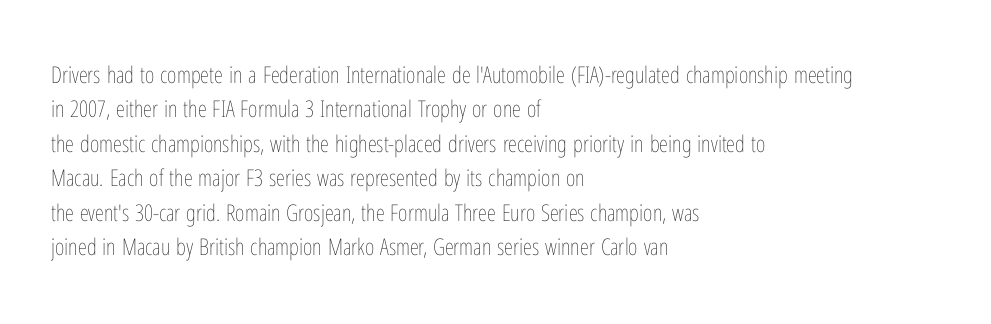
The image shows 23 px text type, upright; set left-aligned, normal line spacing (1.5x), normal letter spacing, not underlined.
